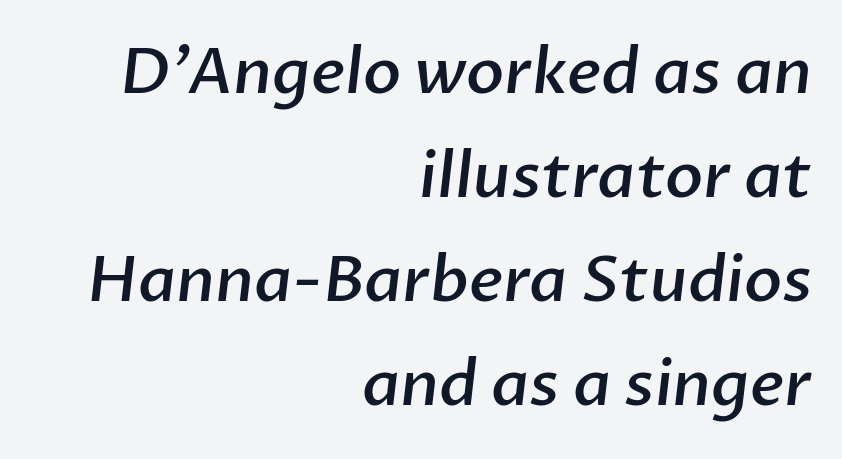
{"serif": "no", "bold": "semi", "weight": "semibold", "width": "normal", "stroke_contrast": "low", "x_height": "medium", "monospaced": "no", "underline": "no", "align": "right", "line_spacing": "normal", "line_spacing_ratio": 1.65, "letter_spacing": "normal", "letter_spacing_em": 0.0, "glyph_px": 63}
